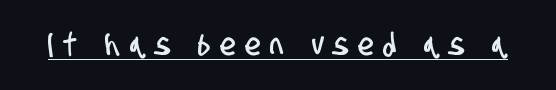
Q: Is the typeface a serif or a sans-serif typeface? A: Sans-serif.
Q: Is the text underlined? A: Yes.
Q: Is the spacing between letters normal or unusually wide? A: Unusually wide.
Q: Width (condensed, normal, or wide)? A: Condensed.
Q: Stroke contrast? A: Low.
Q: x-height? A: Large.
Q: Monospaced? A: No.
